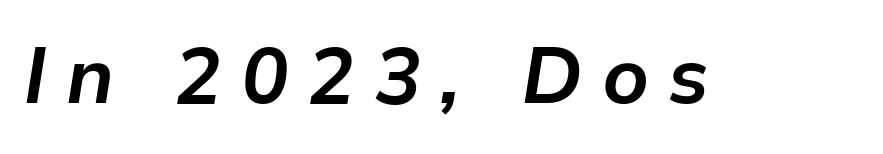
Q: Is the text bold? A: Yes.
Q: Is the text italic (slanted)? A: Yes, it leans right by about 9 degrees.
Q: Is the text underlined? A: No.
Q: Is the spacing between letters normal or unusually wide? A: Unusually wide.
Q: Width (condensed, normal, or wide)? A: Normal.
Q: Stroke contrast? A: Low.
Q: x-height? A: Medium.
Q: Monospaced? A: No.
